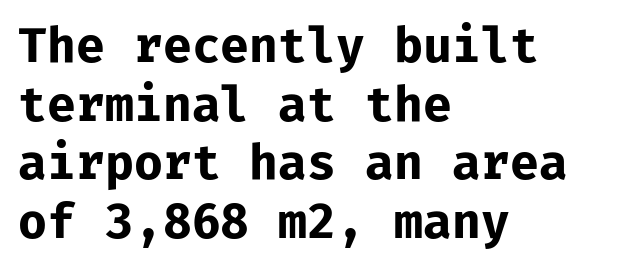
Q: Is the text bold? A: Yes.
Q: Is the text italic (slanted)? A: No, it is upright.
Q: Is the typeface a serif or a sans-serif typeface? A: Sans-serif.
Q: Is the text underlined? A: No.
Q: How is the paragraph aligned? A: Left-aligned.
Q: Is the spacing between letters normal or unusually wide? A: Normal.
Q: Is the spacing between lines tight, normal or loose? A: Normal.
Q: Width (condensed, normal, or wide)? A: Normal.
Q: Stroke contrast? A: Low.
Q: x-height? A: Medium.
Q: Monospaced? A: Yes.
